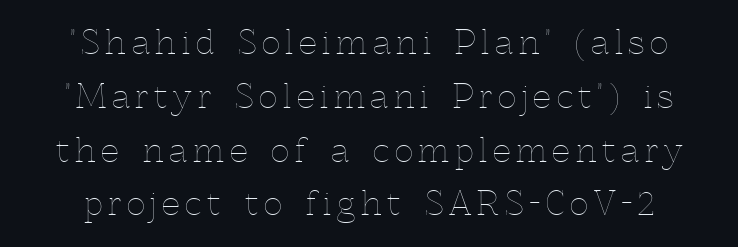
In terms of posture, this sample is upright. Spacing verdict: proportional, widths tailored to each character. On a weight scale, this lands at 450 or below. Vertically, the passage feels balanced, rows spaced as you'd expect.
